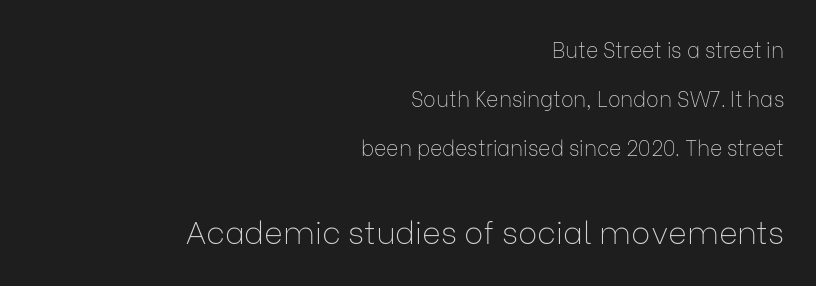
Is this a fixed-width face? No — the glyphs have proportional, varying widths. Serifs: no, the terminals of the letterforms are clean. Right-aligned paragraph, ragged on the left. Words appear dense and cohesive because spacing is normal. The leading is generous, giving the passage an open texture. Clear beneath every line of the passage.
